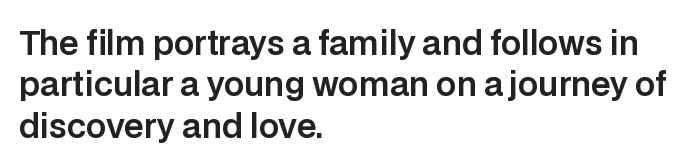
{"serif": "no", "italic": "no", "width": "normal", "stroke_contrast": "low", "x_height": "large", "monospaced": "no", "underline": "no", "align": "left", "line_spacing": "normal", "line_spacing_ratio": 1.29, "letter_spacing": "normal", "letter_spacing_em": 0.0, "glyph_px": 32}
